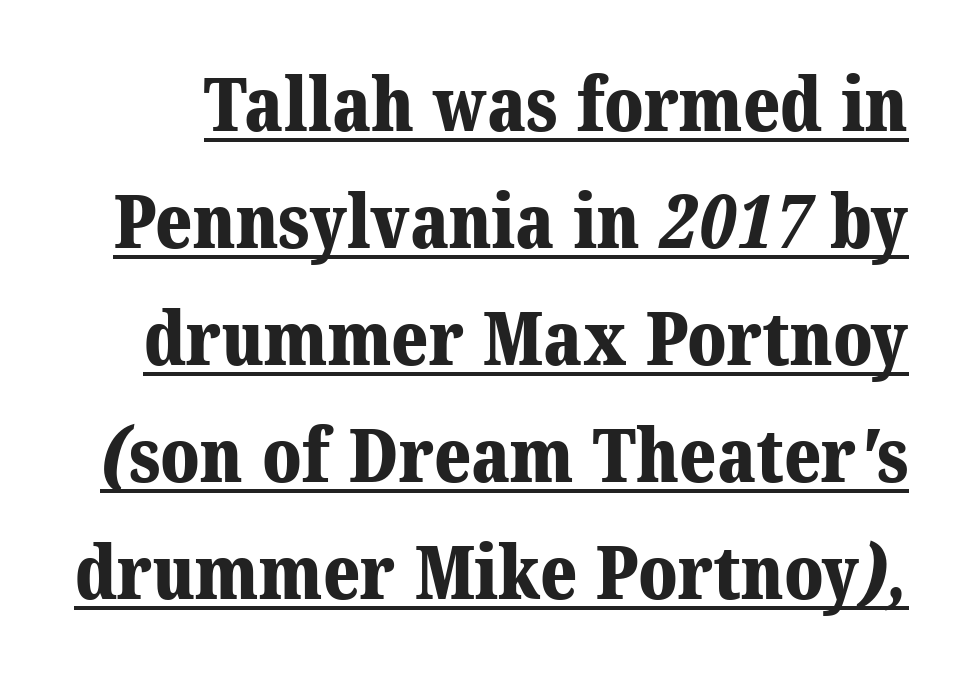
The image shows 75 px bold serif type; set normal line spacing (1.56x), normal letter spacing, underlined; medium stroke contrast and a medium x-height.
